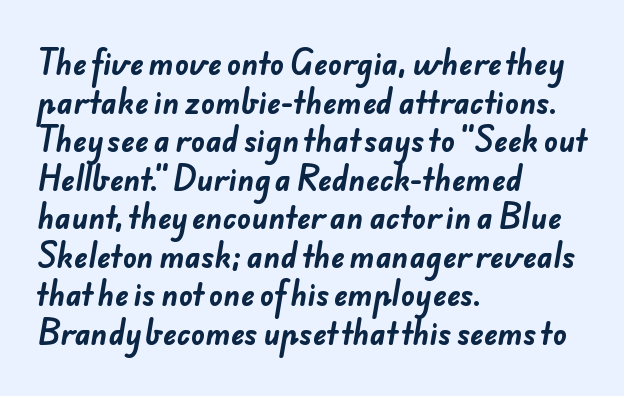
The image shows 29 px bold sans-serif type; set left-aligned, normal line spacing (1.33x), normal letter spacing, not underlined; low stroke contrast and a small x-height.
